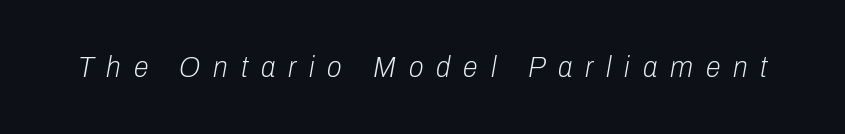
Spacing verdict: proportional, widths tailored to each character. These lines have a slow, spaced-out rhythm from letter to letter. Slant detected: the letters are inclined. Honestly, there is no underline to notice here at all. The strokes carry an ordinary text weight at most.
